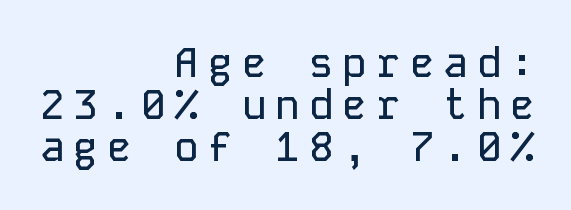
{"serif": "no", "italic": "no", "width": "normal", "stroke_contrast": "low", "x_height": "medium", "monospaced": "yes", "underline": "no", "align": "right", "line_spacing": "tight", "line_spacing_ratio": 1.02, "letter_spacing": "wide", "letter_spacing_em": 0.22, "glyph_px": 41}
